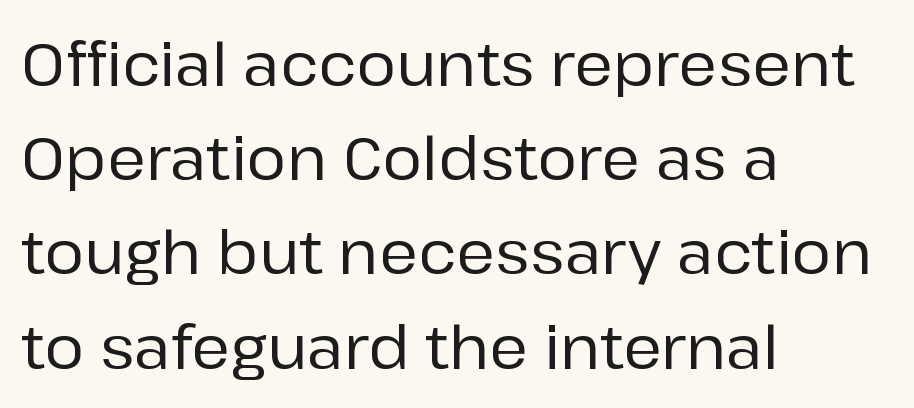
Each letter keeps its own natural width here, so spacing adapts to shape. Each row of text sits above clean, open space. The axis of the letterforms is exactly vertical. Tracking value appears to be zero — textbook default spacing.
